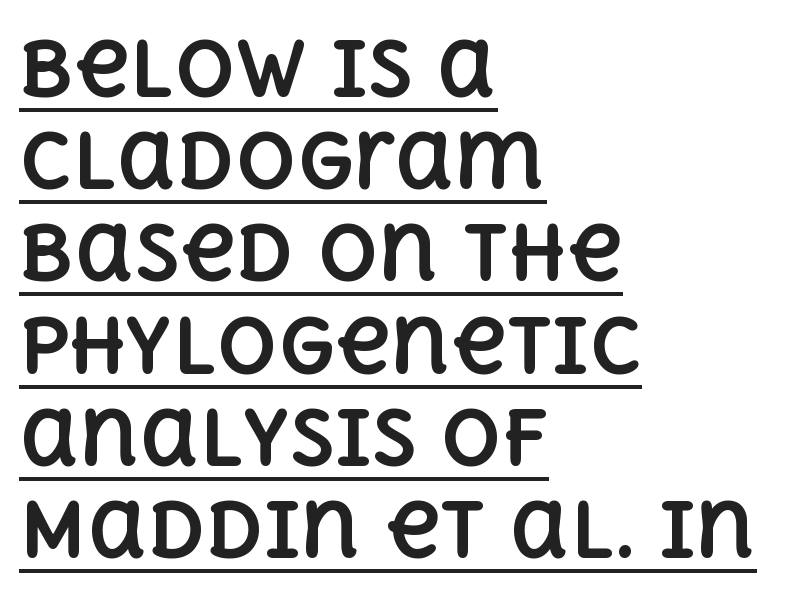
The image shows 75 px bold type, upright; set left-aligned, line spacing 1.23x, normal letter spacing, underlined; a large x-height.
